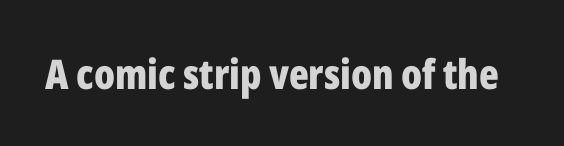
This rendering leaves character spacing at its baseline value. In terms of posture, this sample is upright. Grotesque or geometric, the face here clearly has no serifs. Heavy-handed strokes throughout: this text is bold. Think of a printed novel: that variable character pitch is what you see here. This rendering features lettering with no underline.
